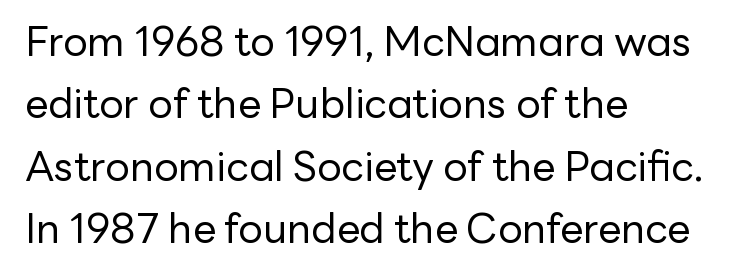
{"serif": "no", "italic": "no", "bold": "no", "weight": "regular", "width": "normal", "stroke_contrast": "low", "x_height": "medium", "monospaced": "no", "underline": "no", "align": "left", "line_spacing": "normal", "line_spacing_ratio": 1.52, "letter_spacing": "normal", "letter_spacing_em": 0.0, "glyph_px": 41}
